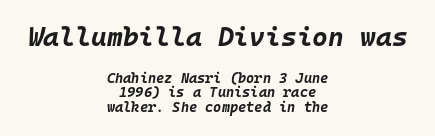
The image shows 27 px bold type, italic (leaning right); set centered, tight line spacing (1.04x), normal letter spacing, not underlined; the first (top) block is 1.93x larger.
